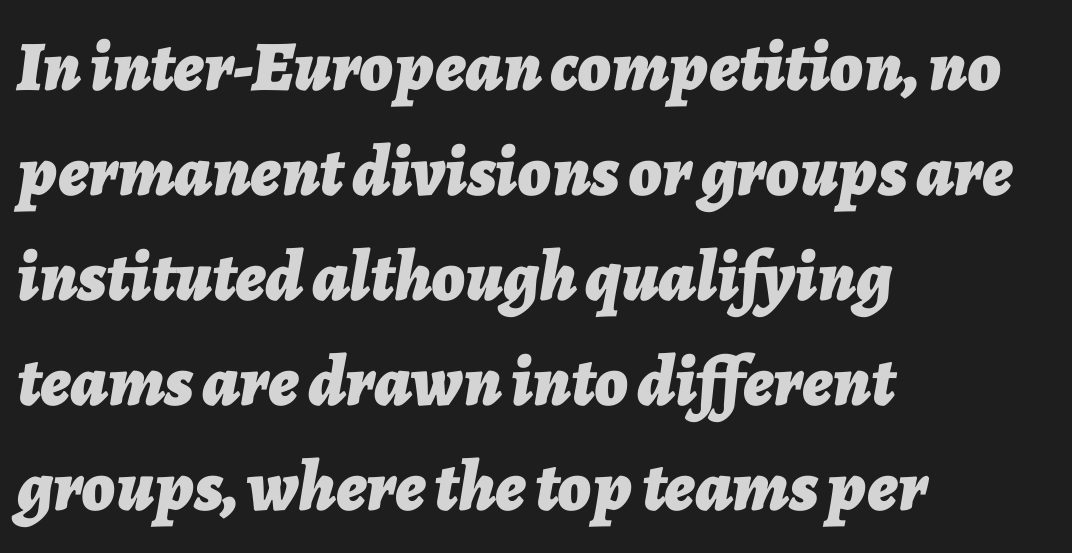
The image shows 71 px bold type, italic (leaning right); set left-aligned, normal line spacing (1.48x), normal letter spacing, not underlined; low stroke contrast and a medium x-height.
